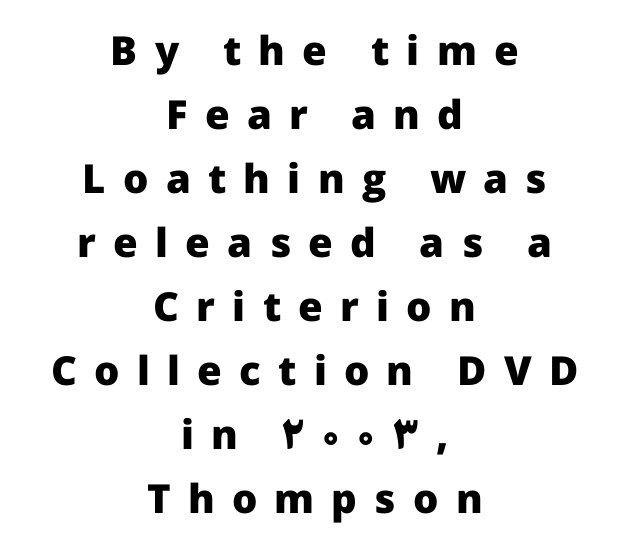
Q: Is the text bold? A: Yes.
Q: Is the text italic (slanted)? A: No, it is upright.
Q: Is the typeface a serif or a sans-serif typeface? A: Sans-serif.
Q: Is the text underlined? A: No.
Q: How is the paragraph aligned? A: Centered.
Q: Is the spacing between letters normal or unusually wide? A: Unusually wide.
Q: Is the spacing between lines tight, normal or loose? A: Normal.
Q: Width (condensed, normal, or wide)? A: Normal.
Q: Stroke contrast? A: Low.
Q: x-height? A: Medium.
Q: Monospaced? A: No.
